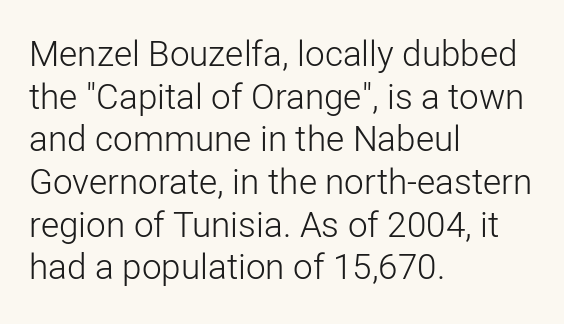
Visually the block forms a straight wall on the left and a jagged coastline on the right. The passage shown is typed in a proportional face where columns would drift. The strip under each line holds only bare page. The characters are drawn with everyday or finer stroke widths. The typography opts for an upright posture over an oblique one.
